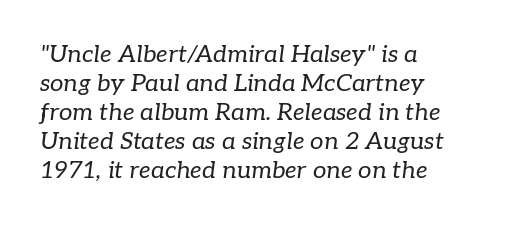
The strokes are not fattened; the text isn't bold. The horizontal fit of the characters is conventional and even. Compared with ordinary roman type, these characters are visibly tilted. Typeset ragged right — the left edge is the straight one.
